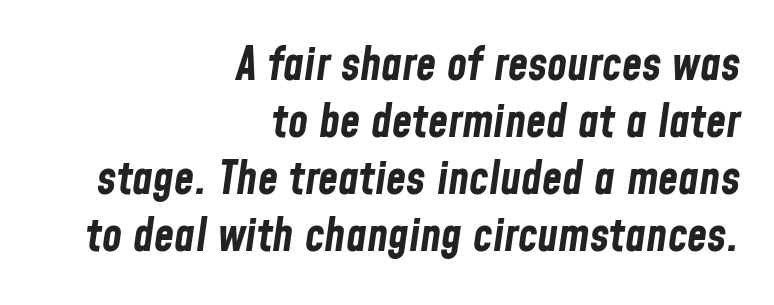
Q: Is the text bold? A: Yes.
Q: Is the text italic (slanted)? A: Yes, it leans right by about 8 degrees.
Q: Is the text underlined? A: No.
Q: How is the paragraph aligned? A: Right-aligned.
Q: Is the spacing between letters normal or unusually wide? A: Normal.
Q: Width (condensed, normal, or wide)? A: Condensed.
Q: Stroke contrast? A: Low.
Q: x-height? A: Medium.
Q: Monospaced? A: No.
